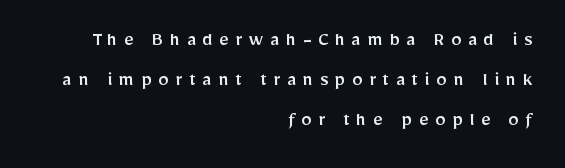
Q: Is the text italic (slanted)? A: No, it is upright.
Q: Is the text underlined? A: No.
Q: How is the paragraph aligned? A: Right-aligned.
Q: Is the spacing between letters normal or unusually wide? A: Unusually wide.
Q: Is the spacing between lines tight, normal or loose? A: Loose.
